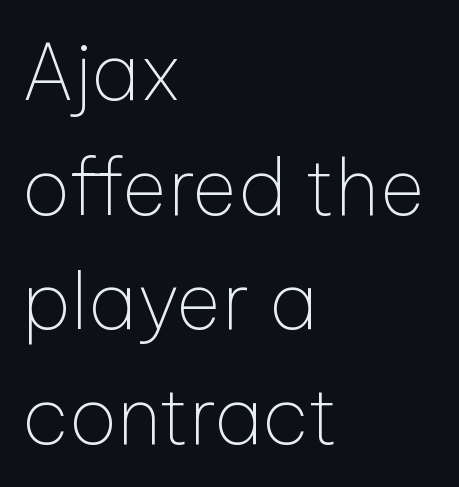
The image shows 78 px thin sans-serif type, upright; set left-aligned, normal line spacing (1.47x), normal letter spacing, not underlined; low stroke contrast and a medium x-height.
